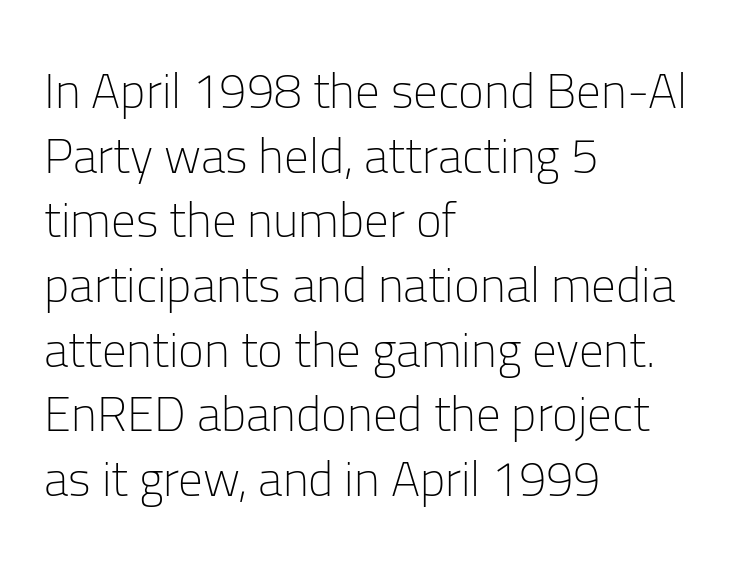
The image shows 49 px light sans-serif type, upright; set left-aligned, normal line spacing (1.32x), normal letter spacing, not underlined; low stroke contrast and a medium x-height.
